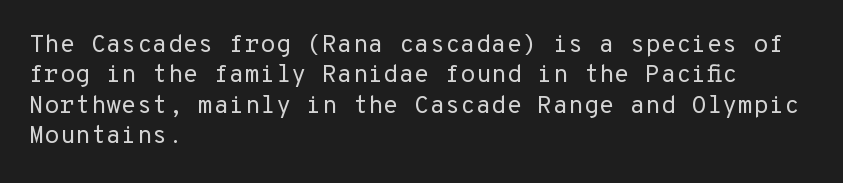
Nope, not italic — everything's standing straight. Only glyphs here, with clear space below each row. Leftover space on each line is placed entirely after the last word. The gaps between neighbouring characters are ordinary and unremarkable. A light-to-regular cut is what we see here.
